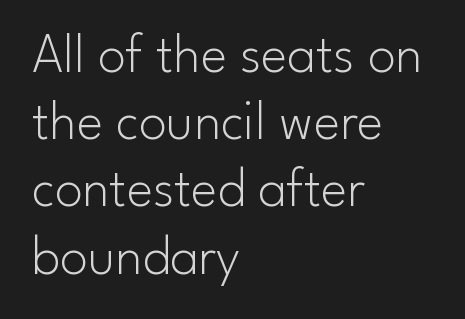
{"serif": "no", "italic": "no", "bold": "no", "weight": "light", "width": "normal", "stroke_contrast": "low", "x_height": "small", "monospaced": "no", "underline": "no", "align": "left", "line_spacing_ratio": 1.2, "letter_spacing": "normal", "letter_spacing_em": 0.0, "glyph_px": 56}
